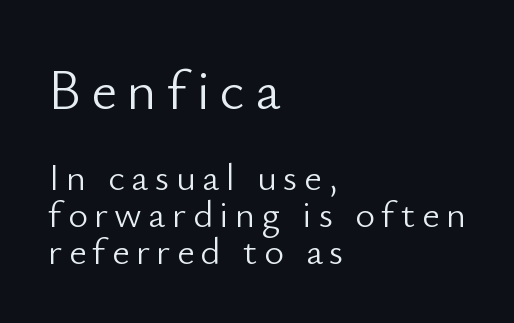
Successive baselines arrive quickly, one right under another. Ascenders rise straight up at ninety degrees. All the whitespace from short lines collects on the right. These lines are rendered in a variable-pitch font.
